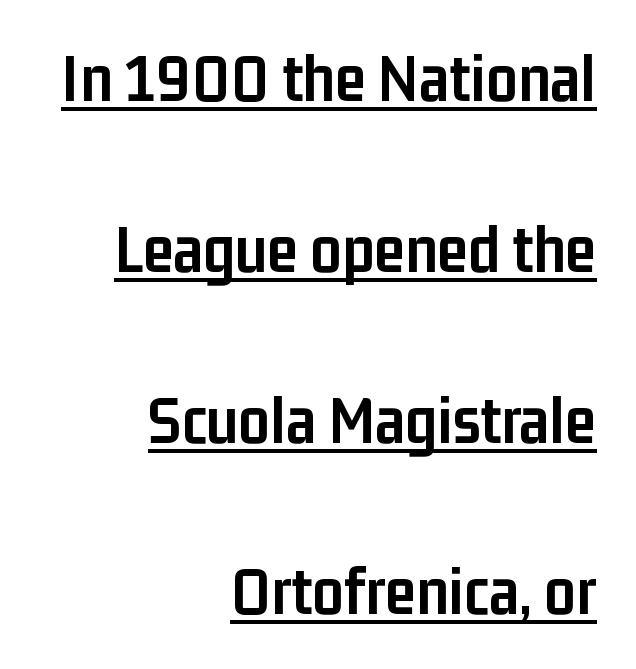
The image shows 69 px semibold, condensed sans-serif type, upright; set right-aligned, loose line spacing (2.48x), normal letter spacing, underlined; low stroke contrast and a medium x-height.
